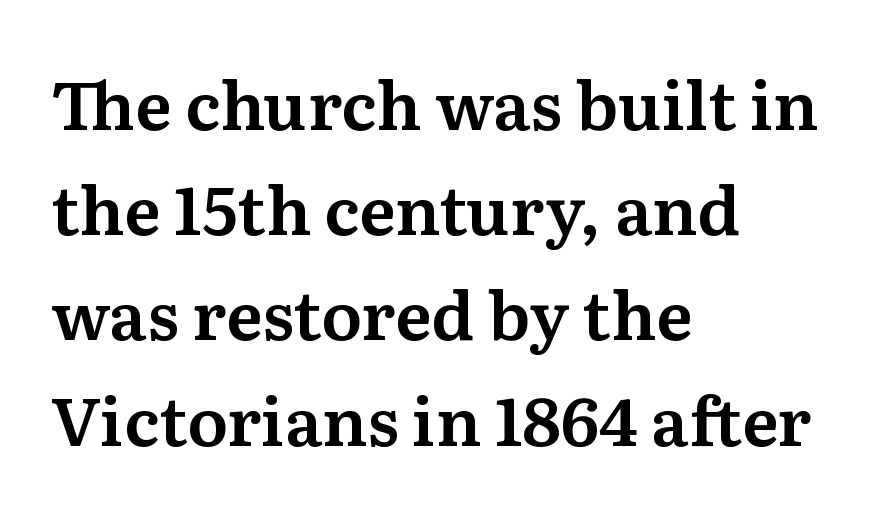
The image shows 67 px serif type, upright; set left-aligned, normal line spacing (1.57x), normal letter spacing, not underlined; medium stroke contrast and a medium x-height.
